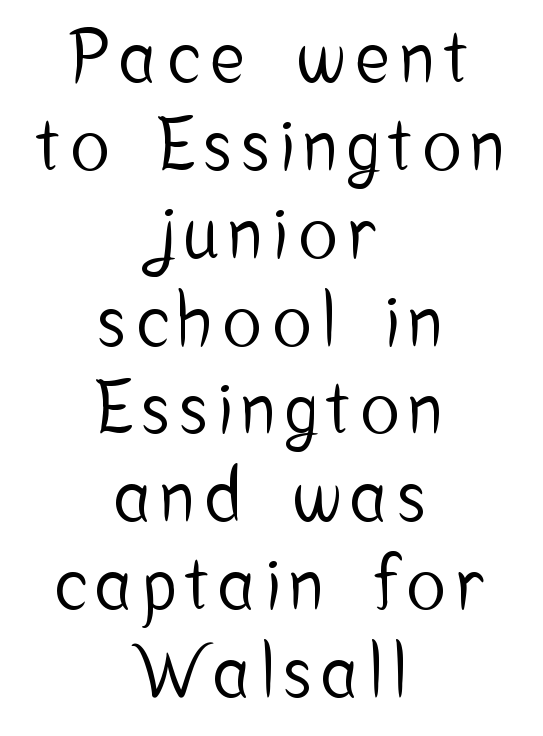
No feet cap the strokes, marking this as sans-serif type. Posture: vertical. Both edges are ragged and mirror each other, which tells us the setting is centered. The face used here is proportionally spaced, like ordinary book or web type.
